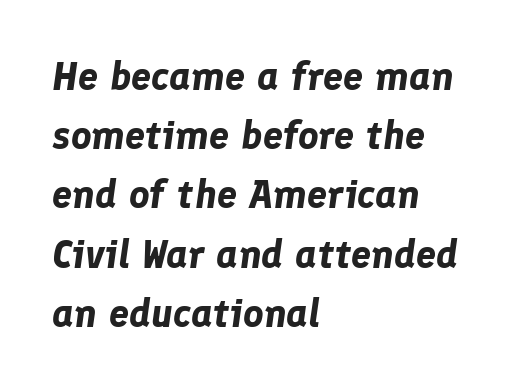
Honestly, the row spacing looks completely unremarkable. Only glyphs here, with clear space below each row. A classic flush-left, rag-right setting is used for this passage. This sample has the flowing, uneven cadence of proportional lettering. Characters are canted at an angle relative to the baseline's perpendicular. There is no visible air inserted between adjacent glyphs.
